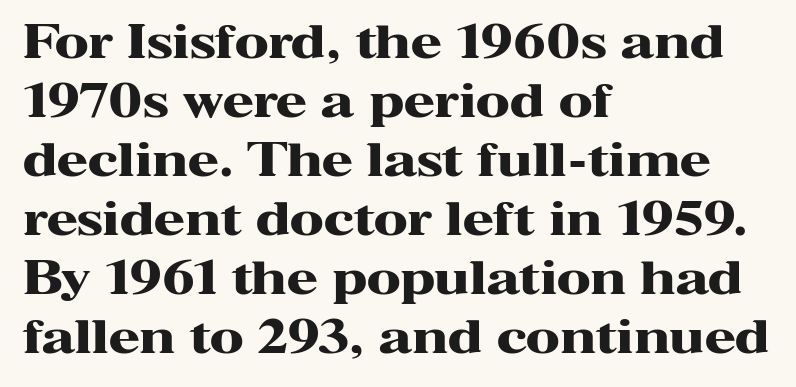
The image shows 45 px heavy, wide serif type, upright; set left-aligned, normal line spacing (1.31x), normal letter spacing, not underlined; high stroke contrast and a medium x-height.
